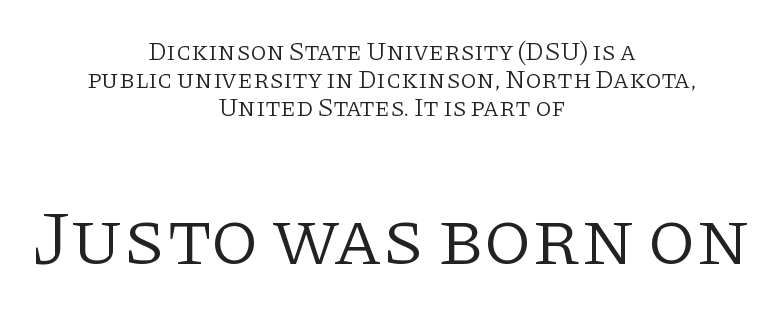
{"serif": "yes", "italic": "no", "bold": "no", "weight": "light", "width": "normal", "stroke_contrast": "low", "x_height": "large", "monospaced": "no", "underline": "no", "align": "center", "line_spacing": "tight", "line_spacing_ratio": 1.07, "letter_spacing": "normal", "letter_spacing_em": 0.0, "larger_block": "second", "size_ratio": 3.0, "glyph_px": 78}
